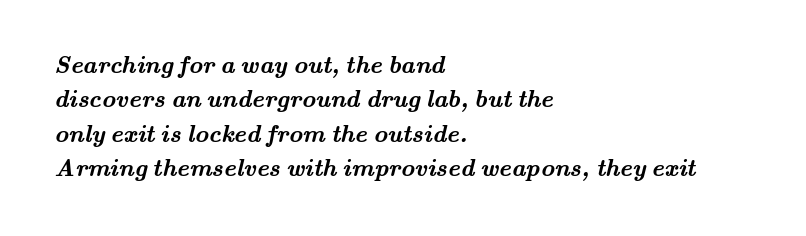
{"bold": "yes", "underline": "no", "align": "left", "line_spacing": "normal", "line_spacing_ratio": 1.43, "letter_spacing": "normal", "letter_spacing_em": 0.0, "glyph_px": 24}
